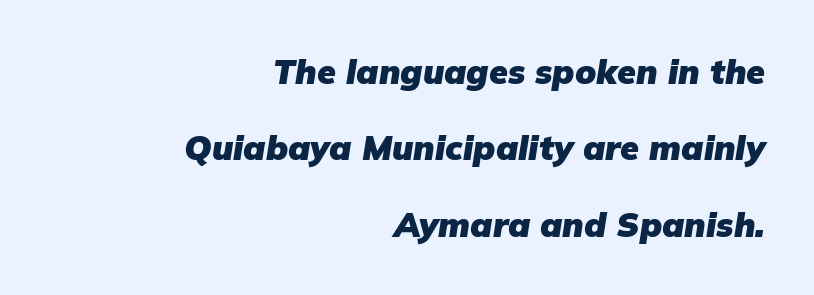
{"italic": "yes", "lean": "right", "slant_degrees": 9, "bold": "yes", "weight": "heavy", "width": "normal", "stroke_contrast": "low", "x_height": "medium", "monospaced": "no", "underline": "no", "align": "right", "line_spacing": "loose", "line_spacing_ratio": 2.25, "letter_spacing": "normal", "letter_spacing_em": 0.0, "glyph_px": 34}
